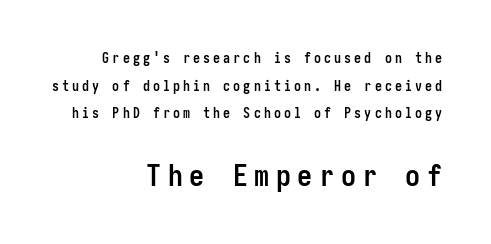
The image shows 30 px semibold, condensed sans-serif type, upright; set right-aligned, loose line spacing (1.97x), unusually wide letter spacing (+0.22 em), not underlined; the second (bottom) block is 2.14x larger; low stroke contrast and a medium x-height.
